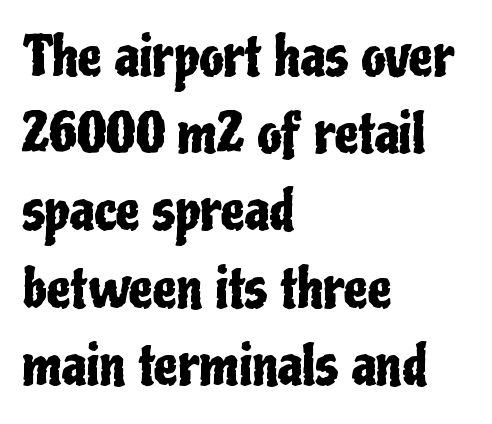
Q: Is the text italic (slanted)? A: No, it is upright.
Q: Is the typeface a serif or a sans-serif typeface? A: Sans-serif.
Q: Is the text underlined? A: No.
Q: How is the paragraph aligned? A: Left-aligned.
Q: Is the spacing between letters normal or unusually wide? A: Normal.
Q: Is the spacing between lines tight, normal or loose? A: Normal.
Q: Width (condensed, normal, or wide)? A: Condensed.
Q: Stroke contrast? A: Low.
Q: x-height? A: Medium.
Q: Monospaced? A: No.
